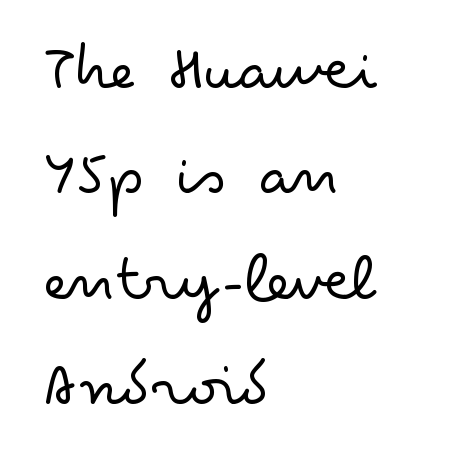
{"serif": "no", "italic": "no", "bold": "no", "weight": "light", "width": "wide", "stroke_contrast": "low", "x_height": "small", "monospaced": "no", "underline": "no", "align": "left", "line_spacing": "normal", "line_spacing_ratio": 1.55, "letter_spacing": "normal", "letter_spacing_em": 0.0, "glyph_px": 68}
